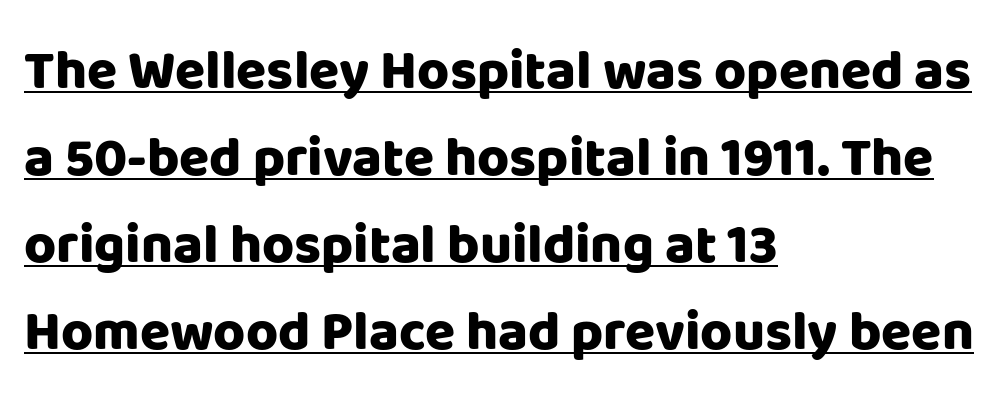
Q: Is the text bold? A: Yes.
Q: Is the text italic (slanted)? A: No, it is upright.
Q: Is the typeface a serif or a sans-serif typeface? A: Sans-serif.
Q: Is the text underlined? A: Yes.
Q: How is the paragraph aligned? A: Left-aligned.
Q: Is the spacing between letters normal or unusually wide? A: Normal.
Q: Is the spacing between lines tight, normal or loose? A: Normal.
Q: Width (condensed, normal, or wide)? A: Normal.
Q: Stroke contrast? A: Low.
Q: x-height? A: Large.
Q: Monospaced? A: No.
